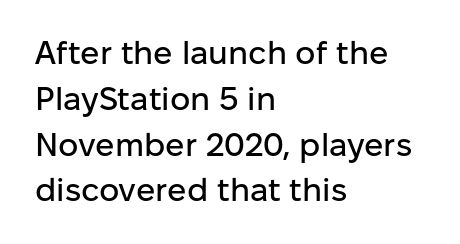
Q: Is the text italic (slanted)? A: No, it is upright.
Q: Is the typeface a serif or a sans-serif typeface? A: Sans-serif.
Q: Is the text underlined? A: No.
Q: How is the paragraph aligned? A: Left-aligned.
Q: Is the spacing between letters normal or unusually wide? A: Normal.
Q: Is the spacing between lines tight, normal or loose? A: Normal.
Q: Width (condensed, normal, or wide)? A: Normal.
Q: Stroke contrast? A: Low.
Q: x-height? A: Medium.
Q: Monospaced? A: No.
